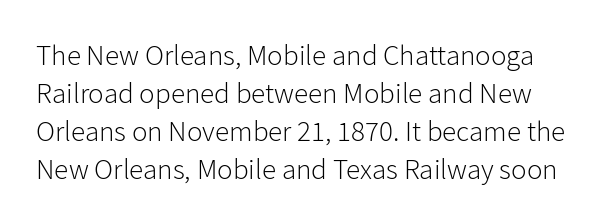
{"serif": "no", "italic": "no", "bold": "no", "weight": "light", "width": "normal", "stroke_contrast": "low", "x_height": "medium", "monospaced": "no", "underline": "no", "line_spacing": "normal", "line_spacing_ratio": 1.31, "letter_spacing": "normal", "letter_spacing_em": 0.0, "glyph_px": 29}
